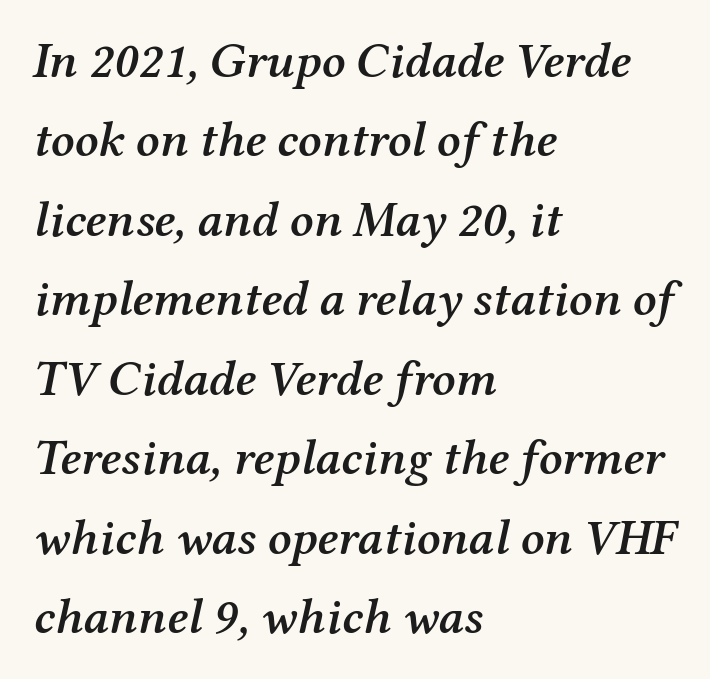
The image shows 50 px semibold serif type, italic (leaning right); set left-aligned, normal line spacing (1.59x), normal letter spacing, not underlined; medium stroke contrast and a medium x-height.
